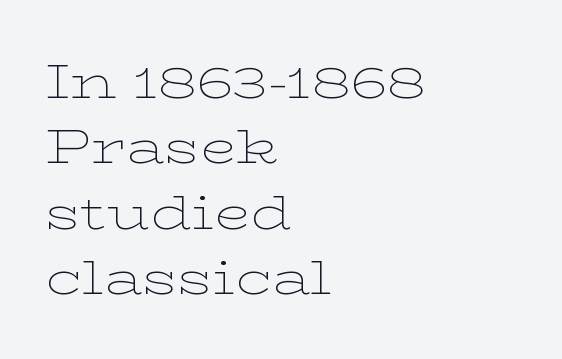
The image shows 47 px thin, wide serif type, upright; set left-aligned, normal line spacing (1.39x), normal letter spacing, not underlined; low stroke contrast and a medium x-height.
